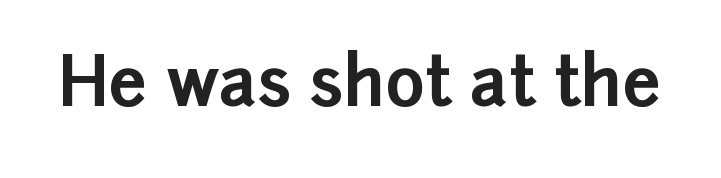
The letters advance in unequal steps, a hallmark of proportional type. Check under the words: just untouched page. Here the glyphs are tracked normally, forming tight word shapes. Pretty heavy lettering here — definitely bold. When letters stand straight like this, we call the style roman or upright. Font category for this specimen: sans-serif.
